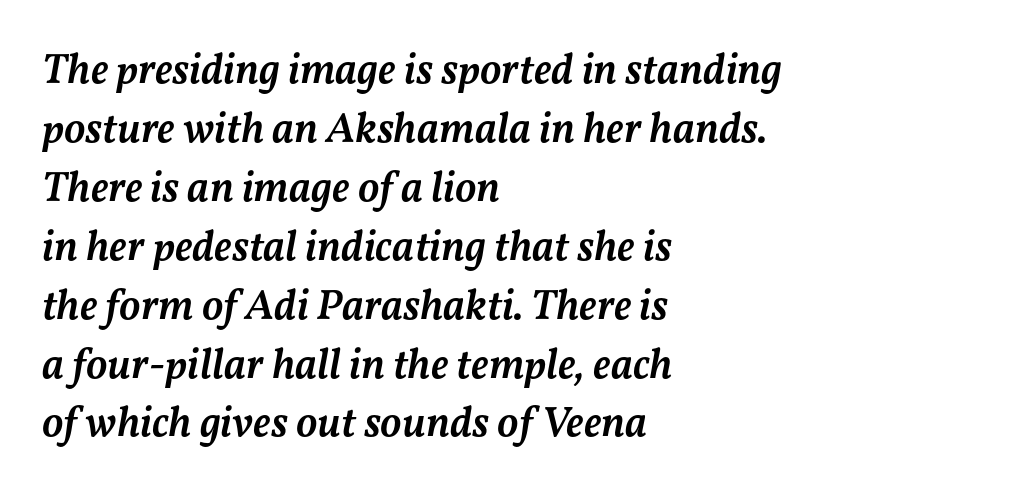
The image shows 43 px semibold type, italic (leaning right); set left-aligned, normal line spacing (1.37x), normal letter spacing, not underlined; medium stroke contrast and a medium x-height.
